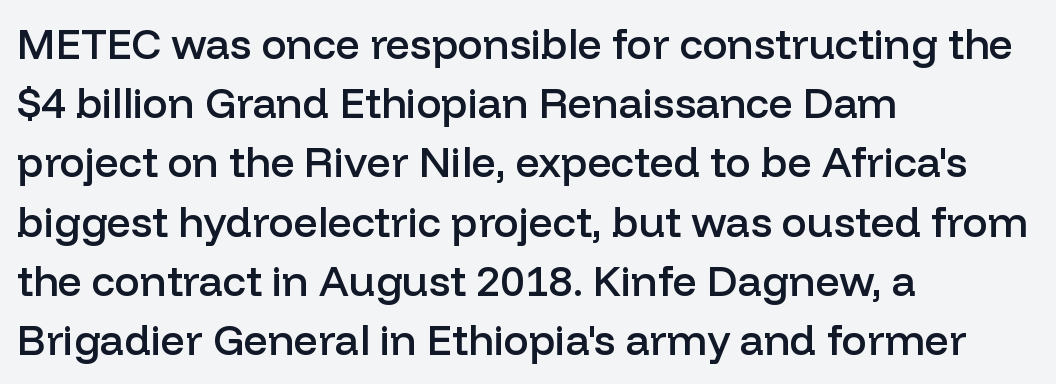
{"serif": "no", "italic": "no", "bold": "semi", "weight": "semibold", "width": "normal", "stroke_contrast": "low", "x_height": "medium", "monospaced": "no", "underline": "no", "align": "left", "line_spacing": "normal", "line_spacing_ratio": 1.41, "letter_spacing": "normal", "letter_spacing_em": 0.0, "glyph_px": 42}
